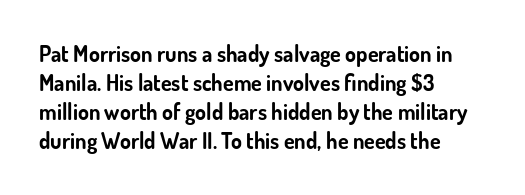
{"italic": "no", "bold": "yes", "underline": "no", "align": "left", "line_spacing": "normal", "line_spacing_ratio": 1.32, "letter_spacing": "normal", "letter_spacing_em": 0.0, "glyph_px": 22}
